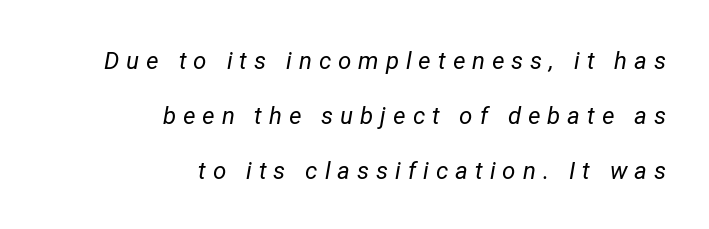
Notice how the stems are inclined rather than vertical — that's the hallmark of italics. Horizontally, the lines are justified to the trailing edge only. Horizontal bands of white between lines are thick stripes. Only glyphs here, with clear space below each row. No heavy texture on the line: the type isn't bold.
